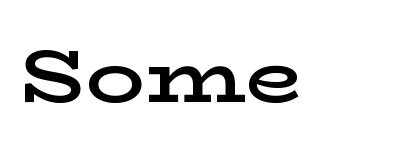
The image shows 74 px semibold, wide serif type, upright; set normal letter spacing, not underlined; low stroke contrast and a medium x-height.
